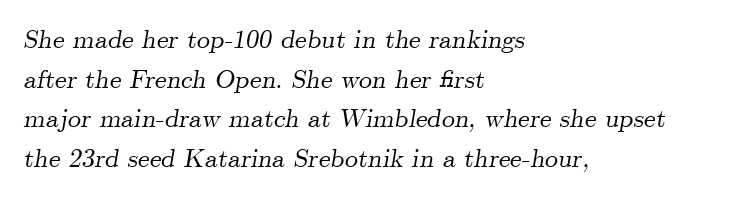
Q: Is the text italic (slanted)? A: Yes, it leans right by about 9 degrees.
Q: Is the text underlined? A: No.
Q: How is the paragraph aligned? A: Left-aligned.
Q: Is the spacing between letters normal or unusually wide? A: Normal.
Q: Is the spacing between lines tight, normal or loose? A: Normal.
